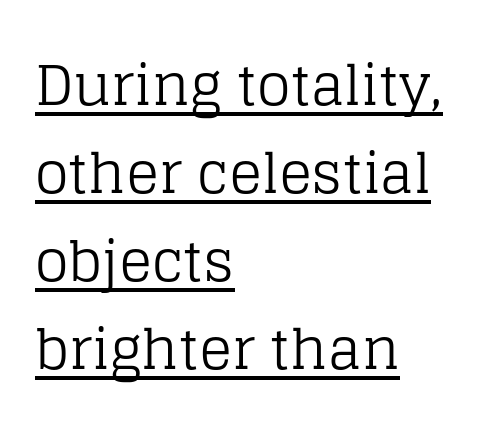
You could not count columns in this text — the font is proportionally spaced. The type is set solid horizontally, with unmodified tracking. Yep, those are serifs on the letters. Line starts are locked; line ends wander. Ink coverage per letter is moderate at most.
